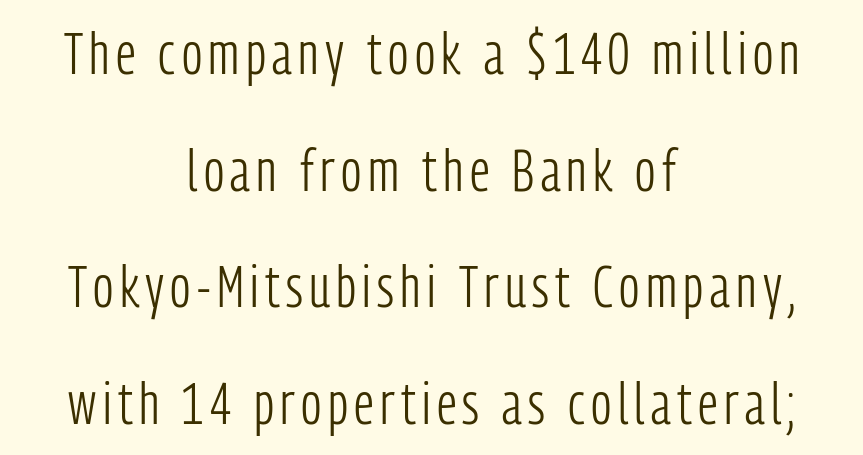
Q: Is the text bold? A: No.
Q: Is the text italic (slanted)? A: No, it is upright.
Q: Is the typeface a serif or a sans-serif typeface? A: Sans-serif.
Q: Is the text underlined? A: No.
Q: How is the paragraph aligned? A: Centered.
Q: Is the spacing between lines tight, normal or loose? A: Loose.
Q: Width (condensed, normal, or wide)? A: Condensed.
Q: Stroke contrast? A: Low.
Q: x-height? A: Medium.
Q: Monospaced? A: No.
